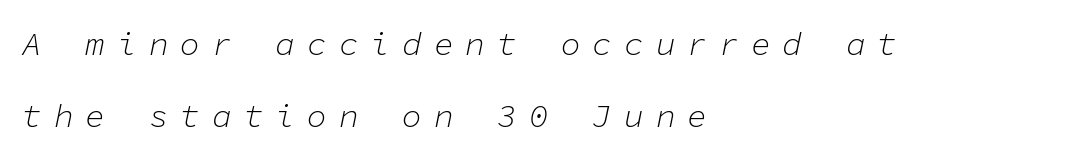
{"italic": "yes", "lean": "right", "slant_degrees": 11, "bold": "no", "weight": "light", "width": "normal", "stroke_contrast": "low", "x_height": "medium", "monospaced": "yes", "underline": "no", "align": "left", "line_spacing": "loose", "line_spacing_ratio": 2.19, "letter_spacing": "wide", "letter_spacing_em": 0.36, "glyph_px": 33}
